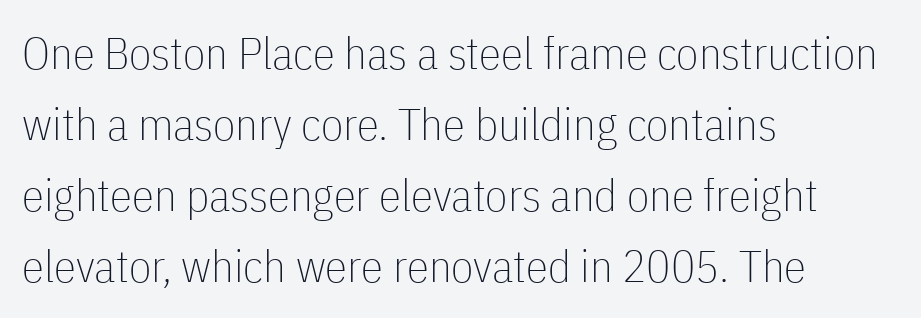
{"serif": "no", "italic": "no", "bold": "no", "weight": "thin", "width": "condensed", "stroke_contrast": "low", "x_height": "medium", "monospaced": "no", "underline": "no", "align": "left", "line_spacing": "normal", "line_spacing_ratio": 1.58, "letter_spacing": "normal", "letter_spacing_em": 0.0, "glyph_px": 45}
